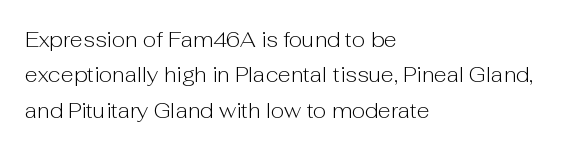
Quick note: underline off. Rendered with straight, roman letterforms. The lines in this sample share a left origin and differ only in where they stop. Ink coverage per letter is moderate at most. Baseline-to-baseline distance is the conventional proportion of letter height. Honestly, the letter spacing is just normal — you wouldn't notice it.
